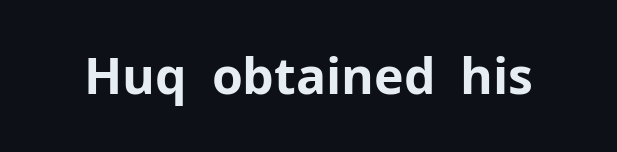
The image shows 50 px bold sans-serif type, upright; set normal letter spacing, not underlined; low stroke contrast and a medium x-height.
